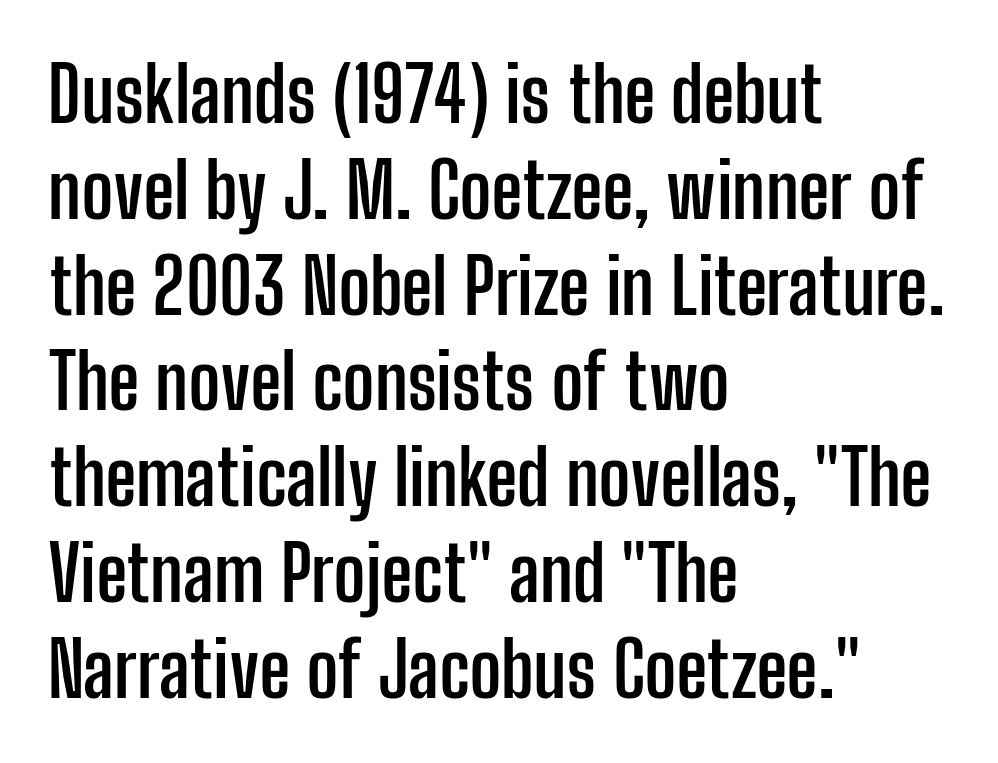
{"serif": "no", "italic": "no", "bold": "yes", "weight": "semibold", "width": "condensed", "stroke_contrast": "low", "x_height": "medium", "monospaced": "no", "underline": "no", "align": "left", "line_spacing": "normal", "line_spacing_ratio": 1.26, "letter_spacing": "normal", "letter_spacing_em": 0.0, "glyph_px": 76}
